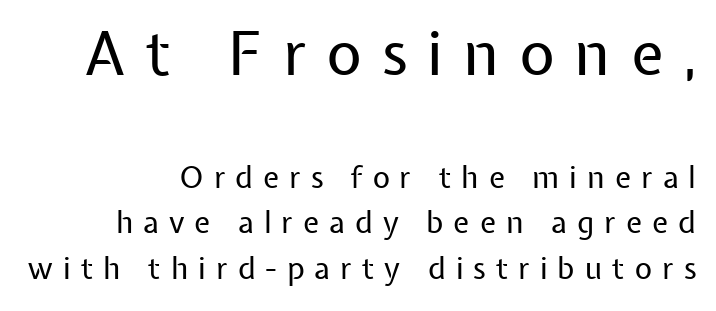
Each word looks stretched out because of the extra space between its letters. Which margin do the lines hug? The right one — the left edge is uneven. Just letters on the line, the space beneath them empty. Check where the strokes stop: nothing finishes them off — pure sans.
